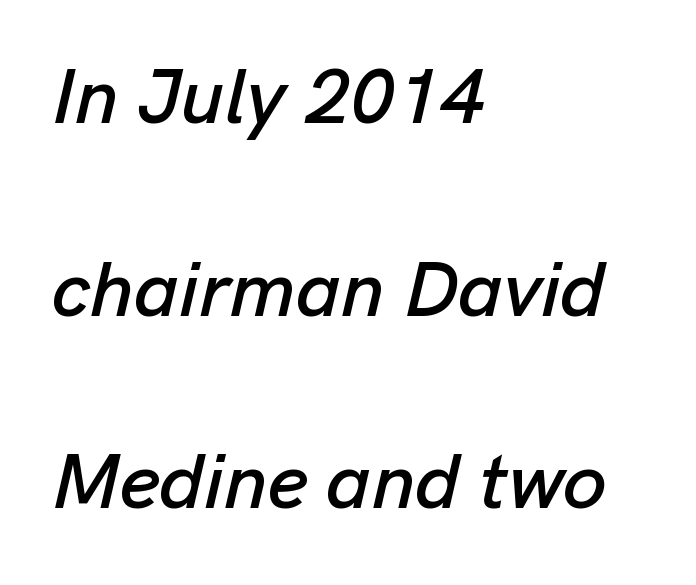
{"italic": "yes", "lean": "right", "slant_degrees": 13, "width": "normal", "stroke_contrast": "low", "x_height": "medium", "monospaced": "no", "underline": "no", "align": "left", "line_spacing": "loose", "line_spacing_ratio": 2.47, "letter_spacing": "normal", "letter_spacing_em": 0.0, "glyph_px": 78}
